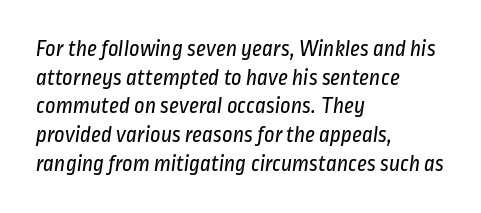
Is the stroke heavy? The answer is a plain regular-or-lighter. The lines in this sample share a left origin and differ only in where they stop. Is there much room between lines? A standard amount, neither cramped nor airy. Compared with typical body copy, the letter spacing here is the same.
